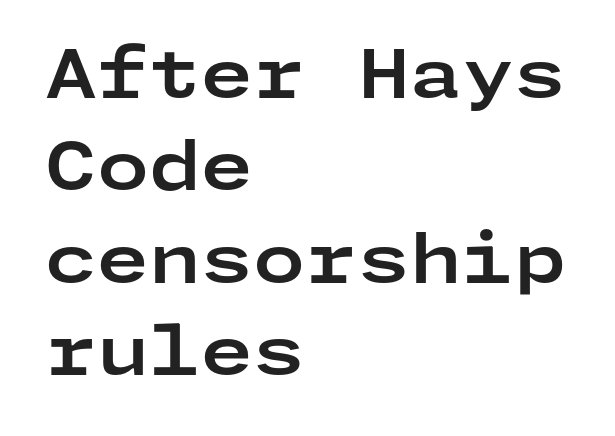
I'd call this a sans setting — the letters go barefoot. Leftover space on each line is placed entirely after the last word. Regarding leading, the lines here are spaced in the standard way. Rendered with straight, roman letterforms. Nobody drew a line under any word here. The rendering keeps characters at their native spacing.
